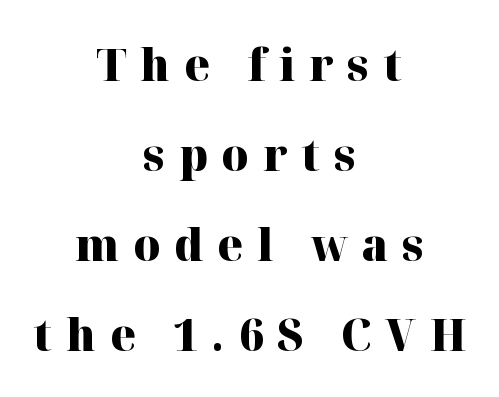
{"serif": "yes", "italic": "no", "bold": "yes", "weight": "heavy", "width": "normal", "stroke_contrast": "high", "x_height": "medium", "monospaced": "no", "underline": "no", "align": "center", "line_spacing": "loose", "line_spacing_ratio": 1.96, "letter_spacing": "wide", "letter_spacing_em": 0.3, "glyph_px": 46}
